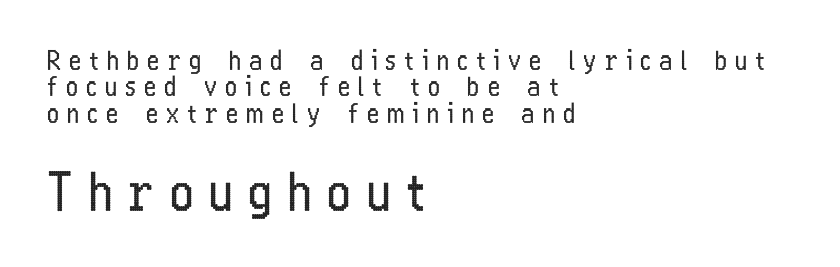
{"serif": "no", "italic": "no", "bold": "no", "weight": "regular", "width": "condensed", "stroke_contrast": "low", "x_height": "medium", "monospaced": "no", "underline": "no", "align": "left", "line_spacing": "tight", "line_spacing_ratio": 1.01, "letter_spacing": "wide", "letter_spacing_em": 0.31, "larger_block": "second", "size_ratio": 1.96, "glyph_px": 51}
